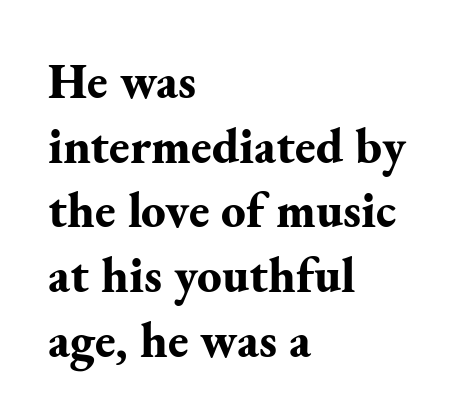
{"serif": "yes", "italic": "no", "bold": "yes", "weight": "bold", "width": "normal", "stroke_contrast": "medium", "x_height": "small", "monospaced": "no", "underline": "no", "align": "left", "line_spacing": "normal", "line_spacing_ratio": 1.32, "letter_spacing": "normal", "letter_spacing_em": 0.0, "glyph_px": 49}
